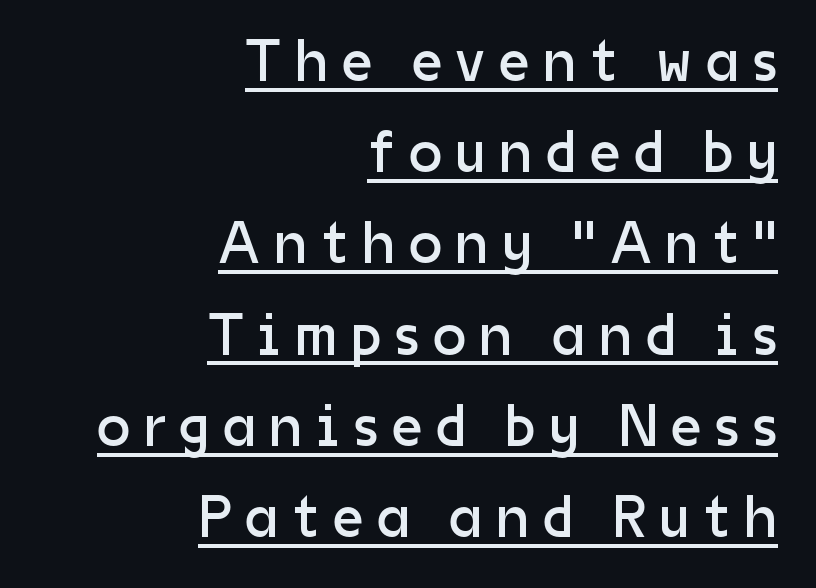
This rendering uses right alignment, leaving the left contour irregular. The letters advance in unequal steps, a hallmark of proportional type. Leading: standard. Tracking here is generous; glyphs stand well apart from one another. Glance below the letters and you will spot a drawn line. This sample uses a sans-serif face.
